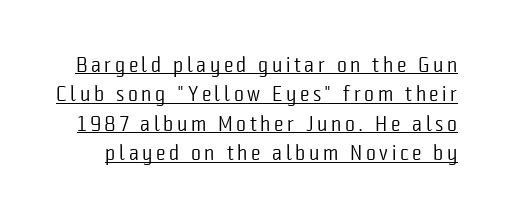
The image shows 21 px text type, upright; set normal line spacing (1.4x), underlined.
